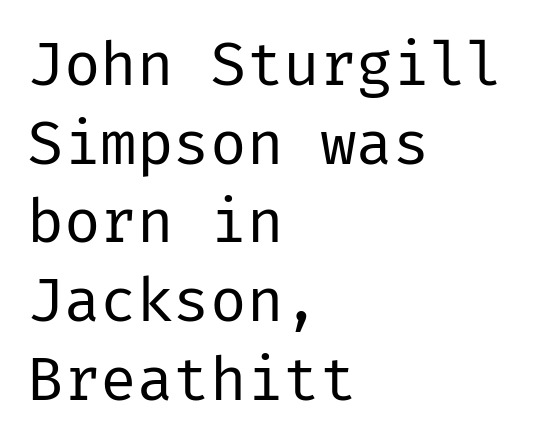
Q: Is the text bold? A: No.
Q: Is the text italic (slanted)? A: No, it is upright.
Q: Is the typeface a serif or a sans-serif typeface? A: Sans-serif.
Q: Is the text underlined? A: No.
Q: How is the paragraph aligned? A: Left-aligned.
Q: Is the spacing between letters normal or unusually wide? A: Normal.
Q: Is the spacing between lines tight, normal or loose? A: Normal.
Q: Width (condensed, normal, or wide)? A: Normal.
Q: Stroke contrast? A: Low.
Q: x-height? A: Medium.
